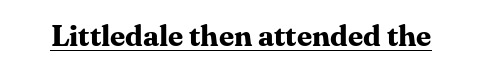
Characters remain perfectly vertical along every line. These lines carry a lot of weight — the face is fully bold. Somebody hit Ctrl+U on this one — the words are underlined. Character widths vary here, with narrow letters taking less room than wide ones. Serifs: yes, visible at the terminals of the letterforms. The tracking reads as untouched default to a designer's eye.
